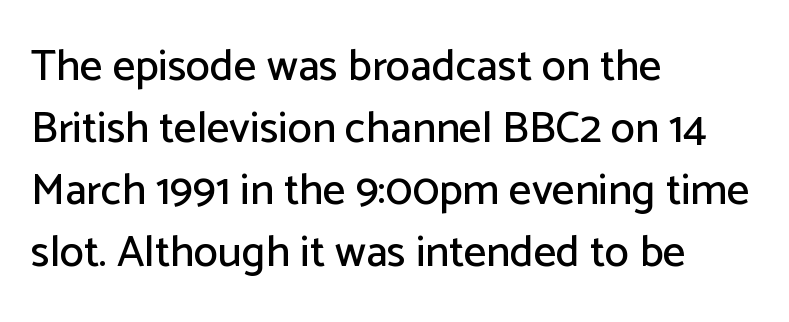
{"serif": "no", "italic": "no", "width": "normal", "stroke_contrast": "low", "x_height": "medium", "monospaced": "no", "underline": "no", "align": "left", "line_spacing": "normal", "line_spacing_ratio": 1.41, "letter_spacing": "normal", "letter_spacing_em": 0.0, "glyph_px": 44}
